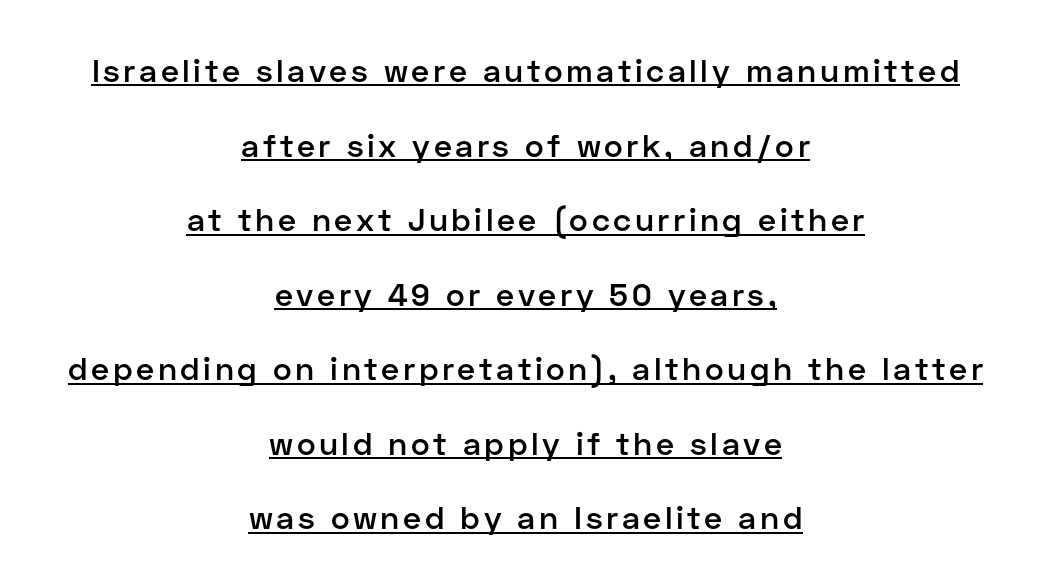
Q: Is the text bold? A: Semi-bold.
Q: Is the text italic (slanted)? A: No, it is upright.
Q: Is the typeface a serif or a sans-serif typeface? A: Sans-serif.
Q: Is the text underlined? A: Yes.
Q: How is the paragraph aligned? A: Centered.
Q: Is the spacing between lines tight, normal or loose? A: Loose.
Q: Width (condensed, normal, or wide)? A: Normal.
Q: Stroke contrast? A: Low.
Q: x-height? A: Medium.
Q: Monospaced? A: No.
